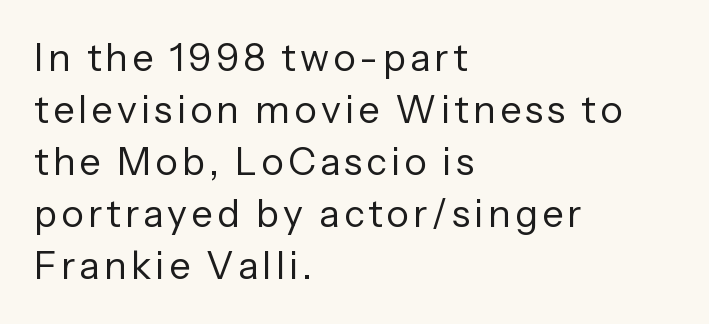
{"serif": "no", "italic": "no", "bold": "no", "weight": "regular", "width": "normal", "stroke_contrast": "low", "x_height": "medium", "monospaced": "no", "underline": "no", "align": "left", "line_spacing": "normal", "line_spacing_ratio": 1.37, "glyph_px": 38}
